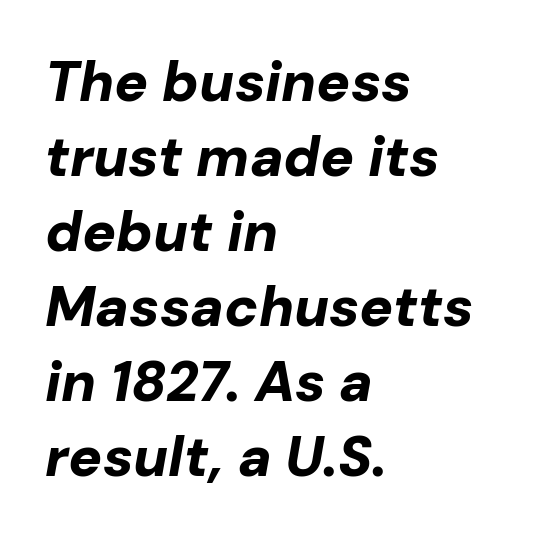
Q: Is the text bold? A: Yes.
Q: Is the text italic (slanted)? A: Yes, it leans right by about 10 degrees.
Q: Is the text underlined? A: No.
Q: How is the paragraph aligned? A: Left-aligned.
Q: Is the spacing between letters normal or unusually wide? A: Normal.
Q: Is the spacing between lines tight, normal or loose? A: Normal.
Q: Width (condensed, normal, or wide)? A: Normal.
Q: Stroke contrast? A: Low.
Q: x-height? A: Medium.
Q: Monospaced? A: No.
